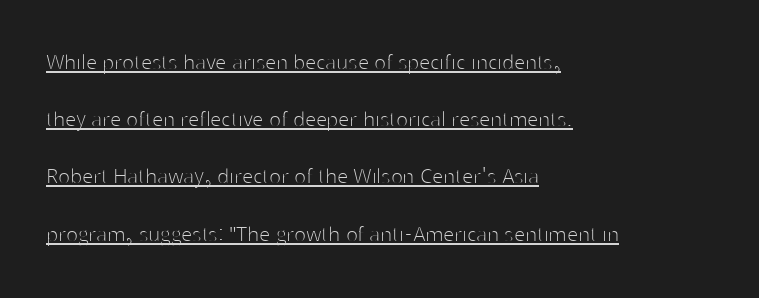
The image shows 25 px text type, upright; set left-aligned, loose line spacing (2.29x), normal letter spacing, underlined.
